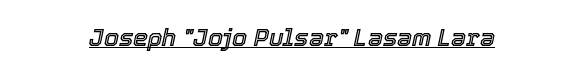
{"italic": "yes", "lean": "right", "slant_degrees": 12, "underline": "yes", "letter_spacing": "normal", "letter_spacing_em": 0.0, "glyph_px": 24}
